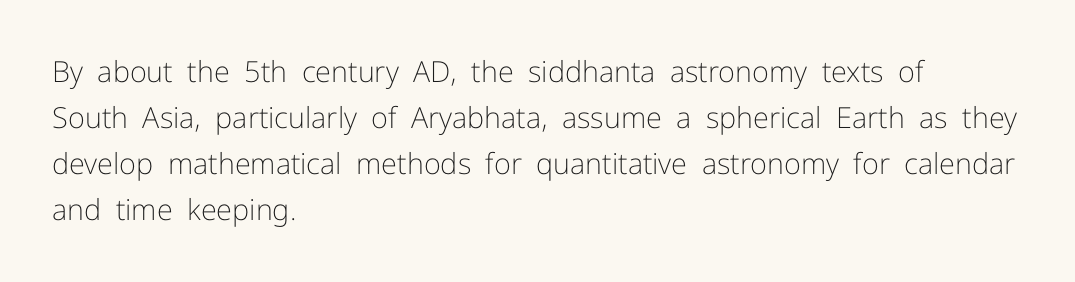
{"serif": "no", "italic": "no", "bold": "no", "weight": "light", "width": "normal", "stroke_contrast": "low", "x_height": "medium", "monospaced": "no", "underline": "no", "align": "left", "line_spacing": "normal", "line_spacing_ratio": 1.59, "letter_spacing": "normal", "letter_spacing_em": 0.0, "glyph_px": 29}
